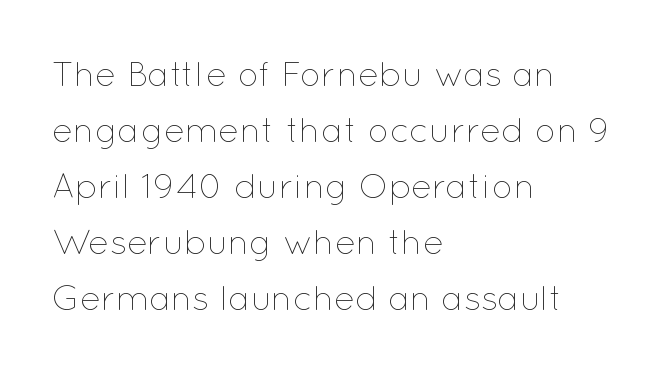
Q: Is the text bold? A: No.
Q: Is the text italic (slanted)? A: No, it is upright.
Q: Is the text underlined? A: No.
Q: How is the paragraph aligned? A: Left-aligned.
Q: Is the spacing between letters normal or unusually wide? A: Normal.
Q: Is the spacing between lines tight, normal or loose? A: Normal.
Q: Width (condensed, normal, or wide)? A: Normal.
Q: Stroke contrast? A: Low.
Q: x-height? A: Medium.
Q: Monospaced? A: No.
